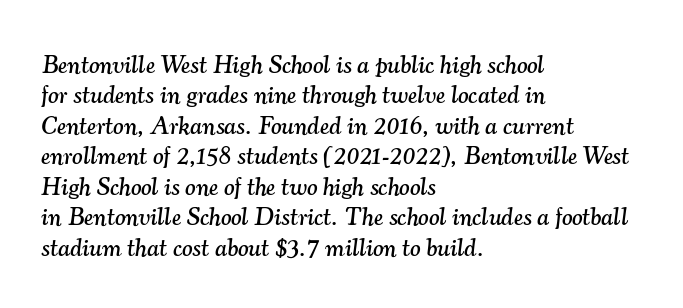
The image shows 25 px text type, italic (leaning right); set left-aligned, line spacing 1.22x, normal letter spacing, not underlined.
